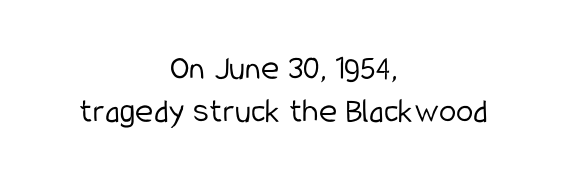
Q: Is the text bold? A: No.
Q: Is the text italic (slanted)? A: No, it is upright.
Q: Is the typeface a serif or a sans-serif typeface? A: Sans-serif.
Q: Is the text underlined? A: No.
Q: How is the paragraph aligned? A: Centered.
Q: Is the spacing between letters normal or unusually wide? A: Normal.
Q: Width (condensed, normal, or wide)? A: Condensed.
Q: Stroke contrast? A: Low.
Q: x-height? A: Medium.
Q: Monospaced? A: No.
